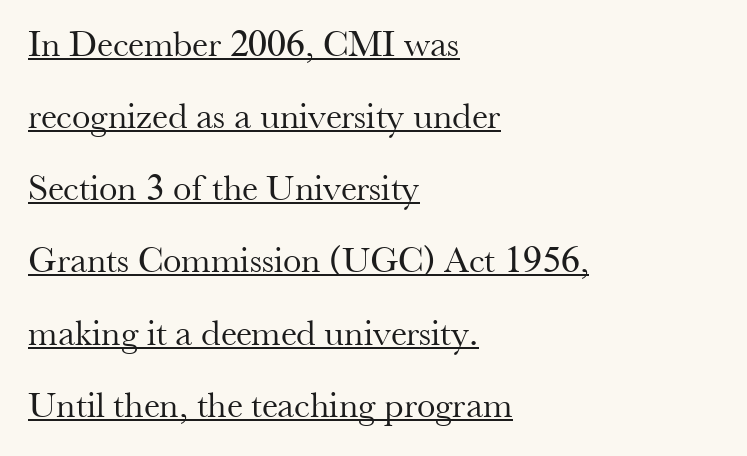
The image shows 37 px regular-weight serif type, upright; set left-aligned, loose line spacing (1.95x), normal letter spacing, underlined; medium stroke contrast and a small x-height.
